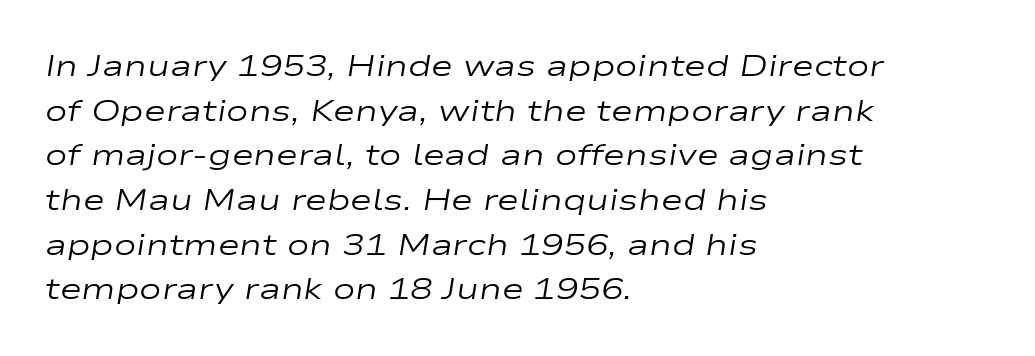
Q: Is the text bold? A: No.
Q: Is the text italic (slanted)? A: Yes, it leans right by about 9 degrees.
Q: Is the text underlined? A: No.
Q: How is the paragraph aligned? A: Left-aligned.
Q: Is the spacing between letters normal or unusually wide? A: Normal.
Q: Is the spacing between lines tight, normal or loose? A: Normal.
Q: Width (condensed, normal, or wide)? A: Wide.
Q: Stroke contrast? A: Low.
Q: x-height? A: Medium.
Q: Monospaced? A: No.
